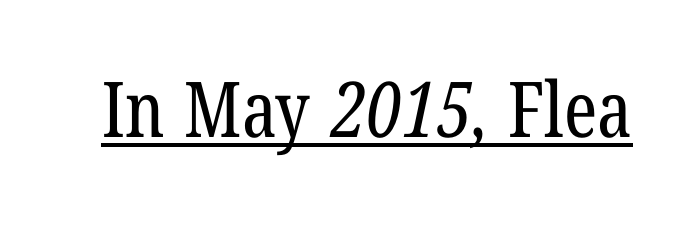
Notice how a bar underscores the lettering throughout. The font is comparable to plain body text, perhaps lighter. Honestly, the letter spacing is just normal — you wouldn't notice it. Does the type have serifs? Yes, each stem ends in a small foot.
